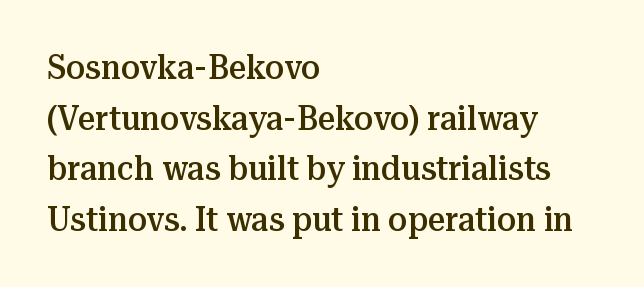
Q: Is the text bold? A: Semi-bold.
Q: Is the text italic (slanted)? A: No, it is upright.
Q: Is the typeface a serif or a sans-serif typeface? A: Serif.
Q: Is the text underlined? A: No.
Q: How is the paragraph aligned? A: Left-aligned.
Q: Is the spacing between letters normal or unusually wide? A: Normal.
Q: Is the spacing between lines tight, normal or loose? A: Normal.
Q: Width (condensed, normal, or wide)? A: Normal.
Q: Stroke contrast? A: Medium.
Q: x-height? A: Medium.
Q: Monospaced? A: No.
